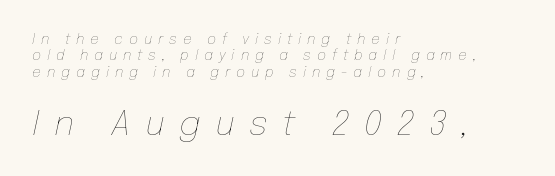
Q: Is the text bold? A: No.
Q: Is the text italic (slanted)? A: Yes, it leans right by about 12 degrees.
Q: Is the text underlined? A: No.
Q: How is the paragraph aligned? A: Left-aligned.
Q: Is the spacing between letters normal or unusually wide? A: Unusually wide.
Q: Which block of text is set in a larger size, the first (top) or the second (bottom)? A: The second (bottom) one.
Q: Width (condensed, normal, or wide)? A: Normal.
Q: Stroke contrast? A: Low.
Q: x-height? A: Medium.
Q: Monospaced? A: No.
